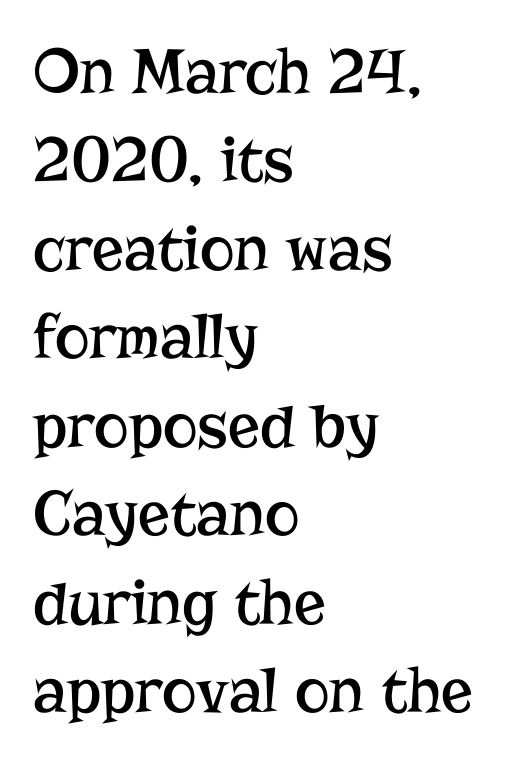
Q: Is the text bold? A: No.
Q: Is the text italic (slanted)? A: No, it is upright.
Q: Is the typeface a serif or a sans-serif typeface? A: Serif.
Q: Is the text underlined? A: No.
Q: How is the paragraph aligned? A: Left-aligned.
Q: Is the spacing between letters normal or unusually wide? A: Normal.
Q: Is the spacing between lines tight, normal or loose? A: Normal.
Q: Width (condensed, normal, or wide)? A: Normal.
Q: Stroke contrast? A: Low.
Q: x-height? A: Medium.
Q: Monospaced? A: No.
